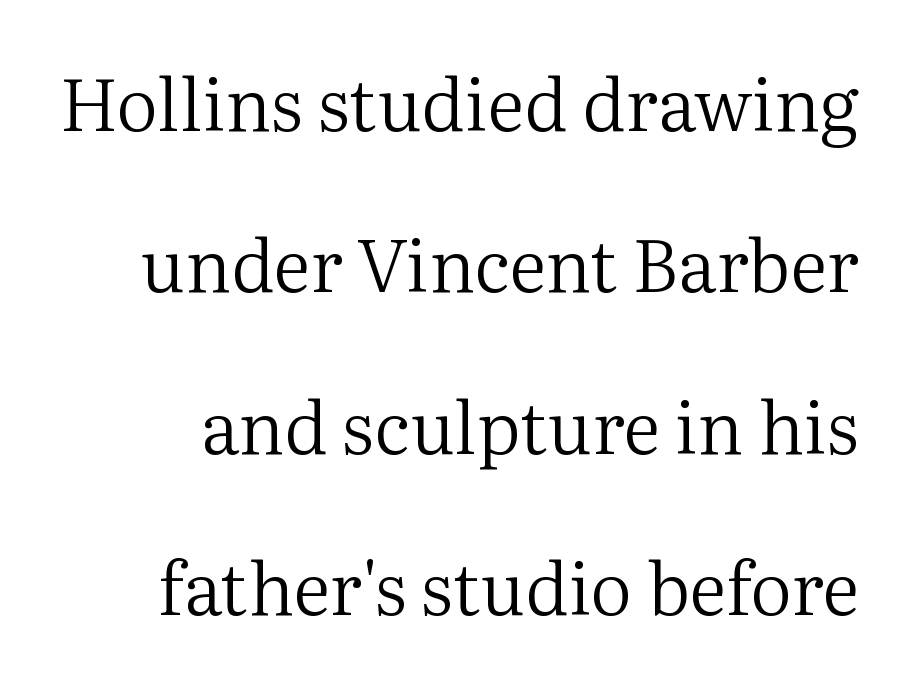
Q: Is the text bold? A: No.
Q: Is the text italic (slanted)? A: No, it is upright.
Q: Is the typeface a serif or a sans-serif typeface? A: Serif.
Q: Is the text underlined? A: No.
Q: Is the spacing between letters normal or unusually wide? A: Normal.
Q: Is the spacing between lines tight, normal or loose? A: Loose.
Q: Width (condensed, normal, or wide)? A: Normal.
Q: Stroke contrast? A: Medium.
Q: x-height? A: Medium.
Q: Monospaced? A: No.
